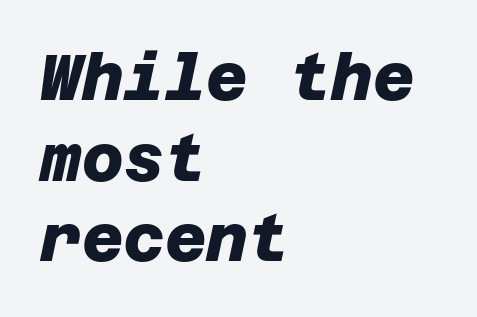
{"serif": "no", "bold": "yes", "weight": "heavy", "width": "normal", "stroke_contrast": "low", "x_height": "large", "underline": "no", "align": "left", "line_spacing": "normal", "line_spacing_ratio": 1.26, "letter_spacing": "normal", "letter_spacing_em": 0.0, "glyph_px": 64}
